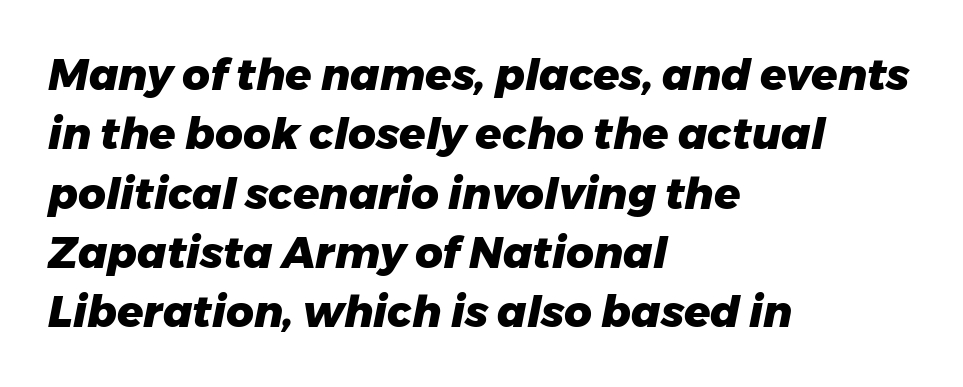
The image shows 43 px heavy type, italic (leaning right); set left-aligned, normal line spacing (1.38x), normal letter spacing, not underlined; low stroke contrast and a medium x-height.
